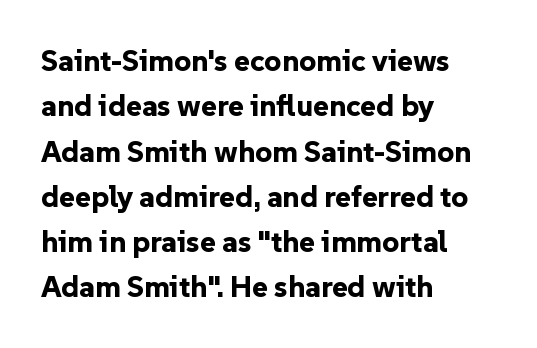
Here the glyphs are tracked normally, forming tight word shapes. Which margin do the lines hug? The left one — the right edge is uneven. Is the type bold? Yes — the strokes are clearly thick and heavy. Horizontal bands of white between lines are of average thickness.
